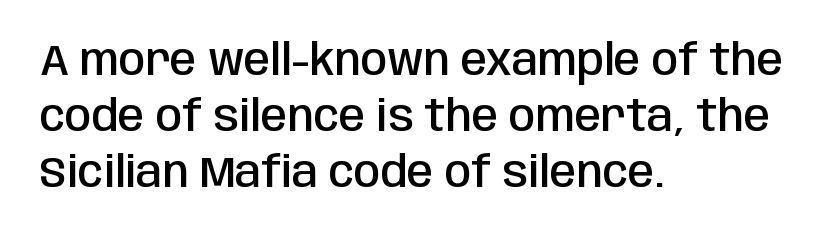
{"serif": "no", "italic": "no", "bold": "semi", "weight": "semibold", "width": "condensed", "stroke_contrast": "low", "x_height": "large", "monospaced": "no", "underline": "no", "align": "left", "line_spacing": "normal", "line_spacing_ratio": 1.3, "letter_spacing": "normal", "letter_spacing_em": 0.0, "glyph_px": 43}
